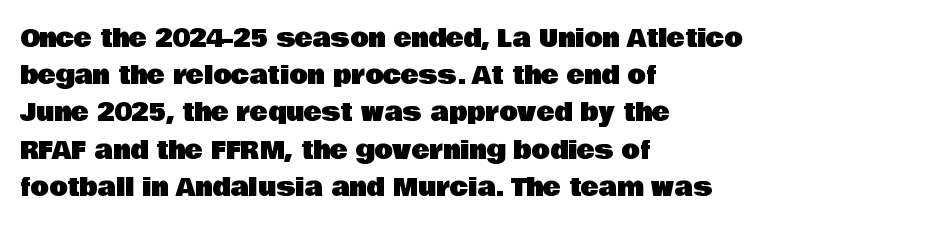
The image shows 24 px text type, upright; set left-aligned, normal line spacing (1.55x), normal letter spacing, not underlined.
